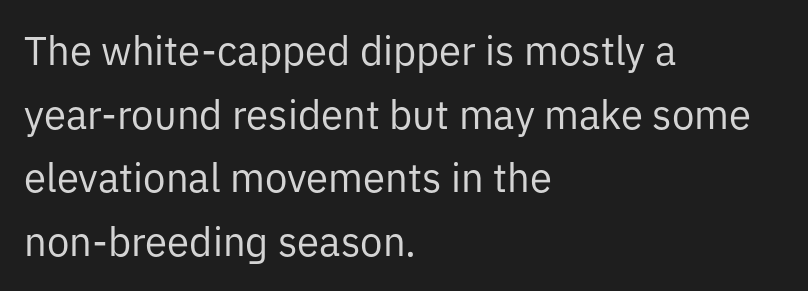
Q: Is the text bold? A: No.
Q: Is the text italic (slanted)? A: No, it is upright.
Q: Is the typeface a serif or a sans-serif typeface? A: Sans-serif.
Q: Is the text underlined? A: No.
Q: How is the paragraph aligned? A: Left-aligned.
Q: Is the spacing between letters normal or unusually wide? A: Normal.
Q: Is the spacing between lines tight, normal or loose? A: Normal.
Q: Width (condensed, normal, or wide)? A: Normal.
Q: Stroke contrast? A: Low.
Q: x-height? A: Medium.
Q: Monospaced? A: No.
